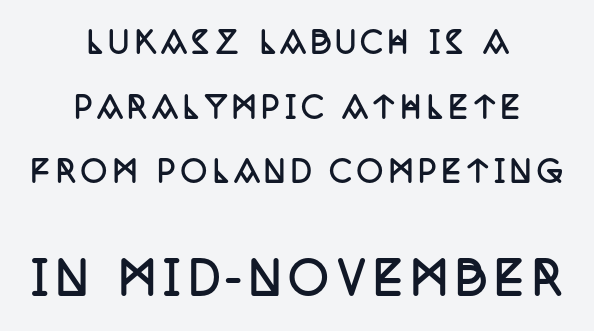
Q: Is the text bold? A: Yes.
Q: Is the text italic (slanted)? A: No, it is upright.
Q: Is the typeface a serif or a sans-serif typeface? A: Serif.
Q: Is the text underlined? A: No.
Q: How is the paragraph aligned? A: Centered.
Q: Is the spacing between lines tight, normal or loose? A: Loose.
Q: Which block of text is set in a larger size, the first (top) or the second (bottom)? A: The second (bottom) one.
Q: Width (condensed, normal, or wide)? A: Condensed.
Q: Stroke contrast? A: Low.
Q: x-height? A: Large.
Q: Monospaced? A: No.
